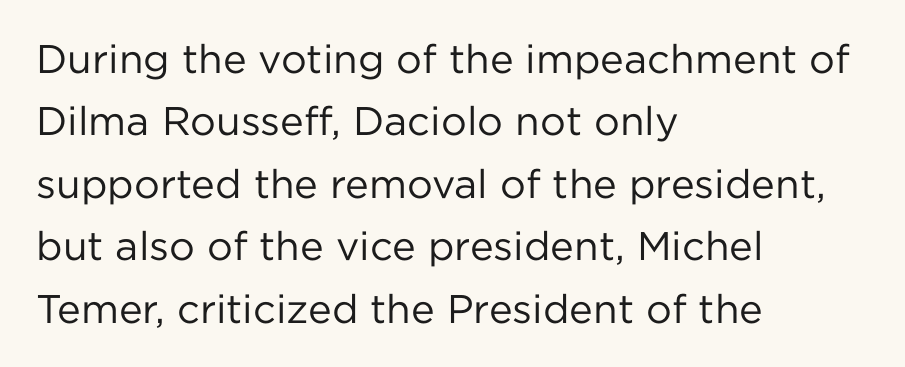
{"serif": "no", "italic": "no", "bold": "no", "weight": "regular", "width": "normal", "stroke_contrast": "low", "x_height": "medium", "monospaced": "no", "underline": "no", "align": "left", "line_spacing": "normal", "line_spacing_ratio": 1.56, "letter_spacing": "normal", "letter_spacing_em": 0.0, "glyph_px": 40}
